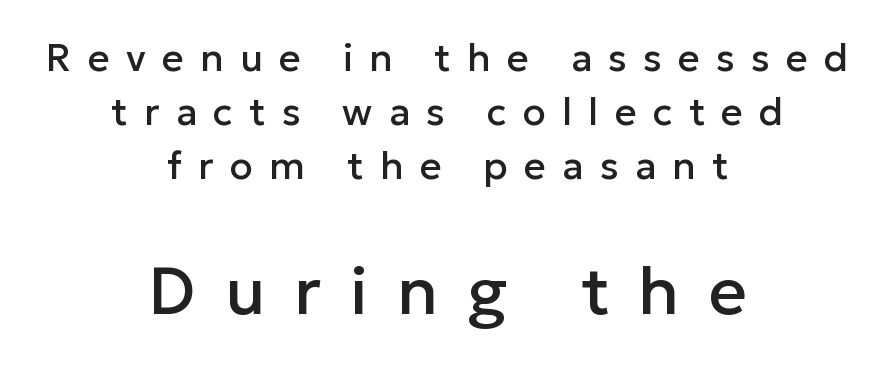
{"serif": "no", "italic": "no", "width": "normal", "stroke_contrast": "low", "x_height": "medium", "monospaced": "no", "underline": "no", "align": "center", "line_spacing": "normal", "line_spacing_ratio": 1.42, "letter_spacing": "wide", "letter_spacing_em": 0.43, "larger_block": "second", "size_ratio": 1.76, "glyph_px": 67}
